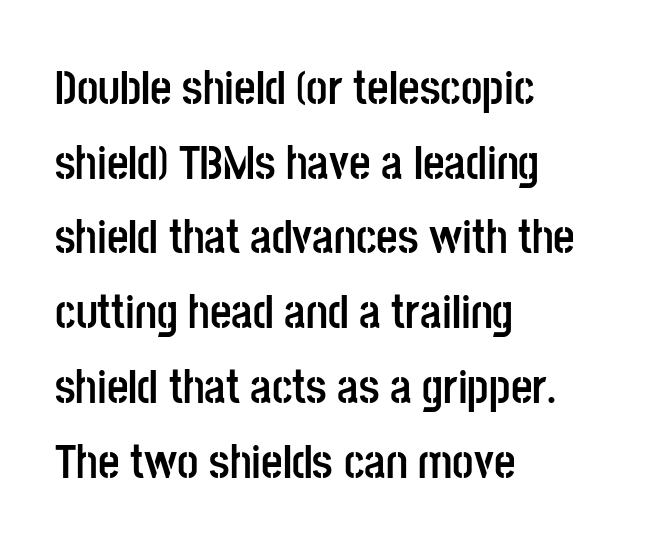
These lines were composed using upright roman letters. Typographically, this falls in the sans-serif category. Visually the block forms a straight wall on the left and a jagged coastline on the right. Weight: bold. Each row of text sits above clean, open space. Is this a fixed-width face? No — the glyphs have proportional, varying widths.
